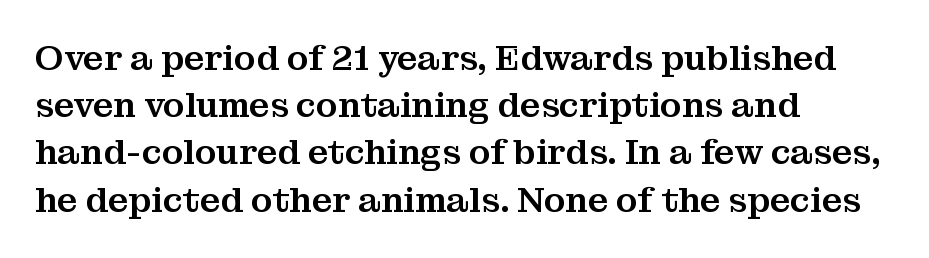
The image shows 35 px serif type, upright; set left-aligned, normal line spacing (1.35x), normal letter spacing, not underlined; medium stroke contrast and a medium x-height.
